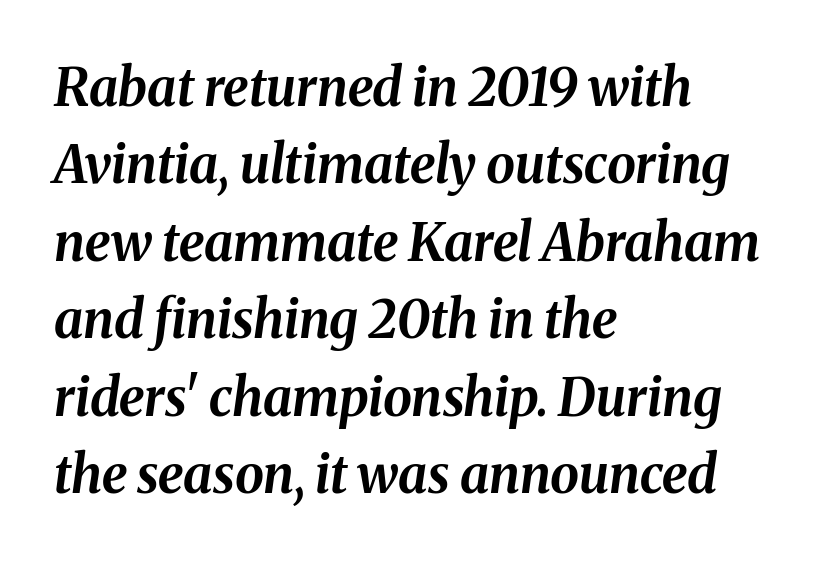
The image shows 52 px bold type, italic (leaning right); set left-aligned, normal line spacing (1.49x), normal letter spacing, not underlined; medium stroke contrast and a medium x-height.
